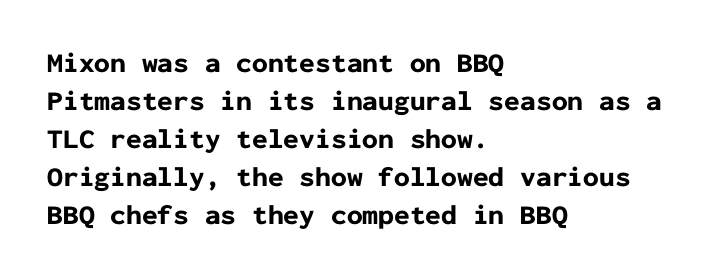
The image shows 28 px bold sans-serif type, upright, monospaced; set left-aligned, normal line spacing (1.36x), normal letter spacing, not underlined; low stroke contrast and a medium x-height.
